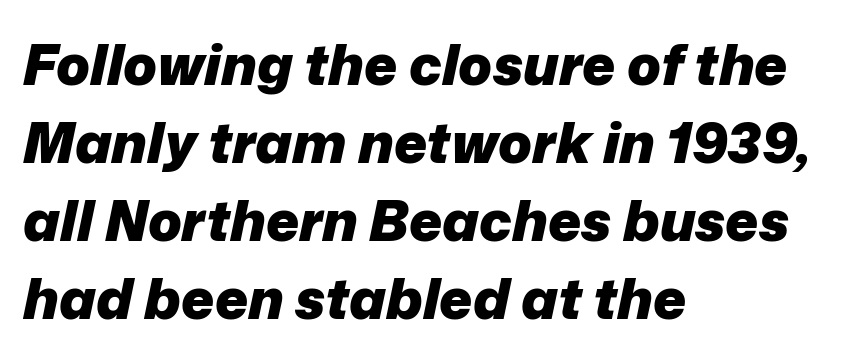
The image shows 56 px heavy type, italic (leaning right); set left-aligned, normal line spacing (1.39x), normal letter spacing, not underlined; low stroke contrast and a medium x-height.
